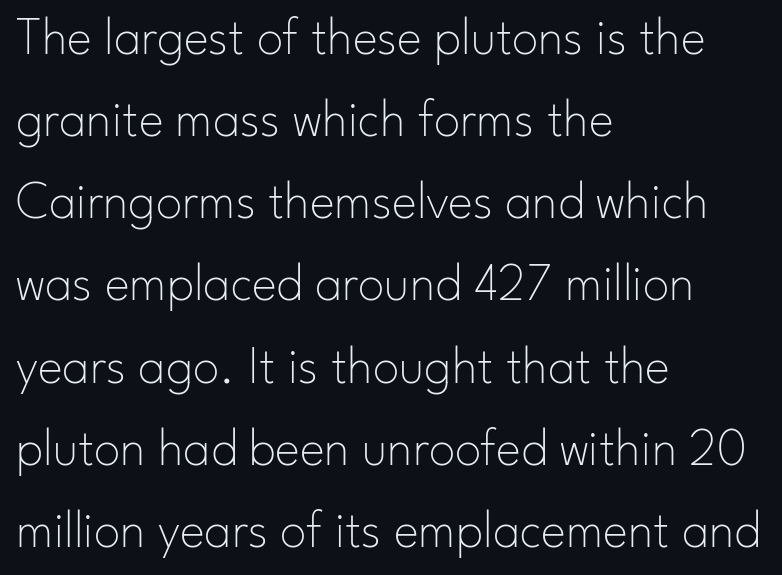
The image shows 53 px thin sans-serif type, upright; set left-aligned, normal line spacing (1.55x), normal letter spacing, not underlined; low stroke contrast and a small x-height.
